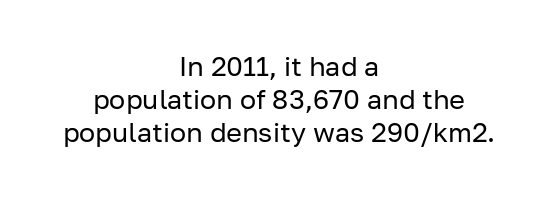
The weight tops out at a normal text grade. Between one letter and the next there's only the usual sliver of space. Ascenders rise straight up at ninety degrees. Unmarked baselines from the first word to the last. The paragraph shown floats in the horizontal middle.
